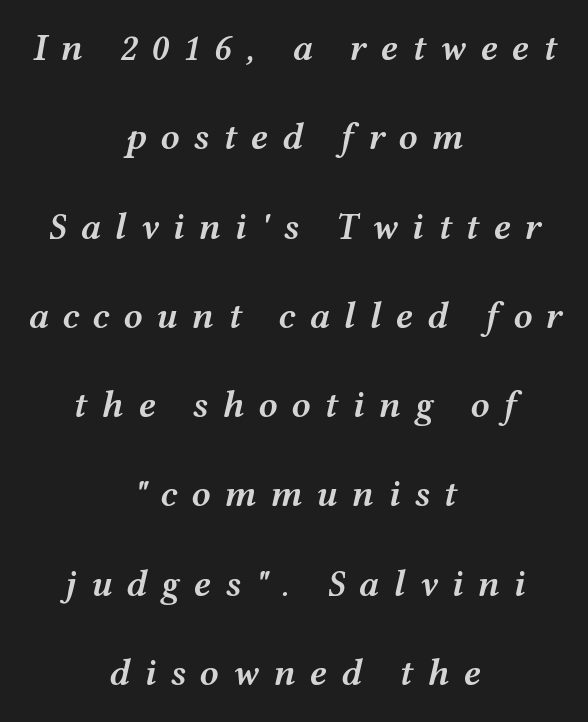
The rendering uses natural spacing where letterforms have individual widths. Loose tracking; the words dissolve into strings of separated letters. If you drew a line through each stem, it would be angled. Weight check: semibold — heavier than regular, not quite bold. Interline gaps are noticeably wide in this sample.
